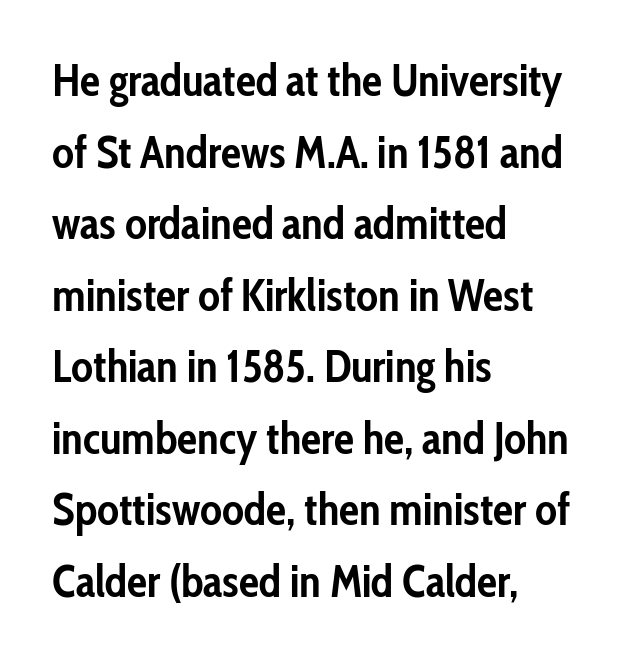
{"serif": "no", "italic": "no", "bold": "yes", "weight": "semibold", "width": "condensed", "stroke_contrast": "low", "x_height": "medium", "monospaced": "no", "underline": "no", "align": "left", "line_spacing": "normal", "line_spacing_ratio": 1.59, "letter_spacing": "normal", "letter_spacing_em": 0.0, "glyph_px": 45}
